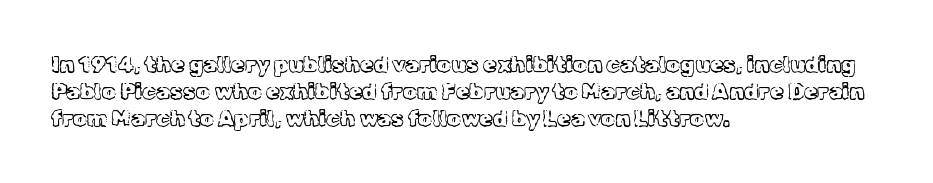
Honestly, the letter spacing is just normal — you wouldn't notice it. A student would call this left alignment; a typographer would say flush left, rag right. The font sits on the lighter half of the weight spectrum, regular included. Just letters on the line, the space beneath them empty.
